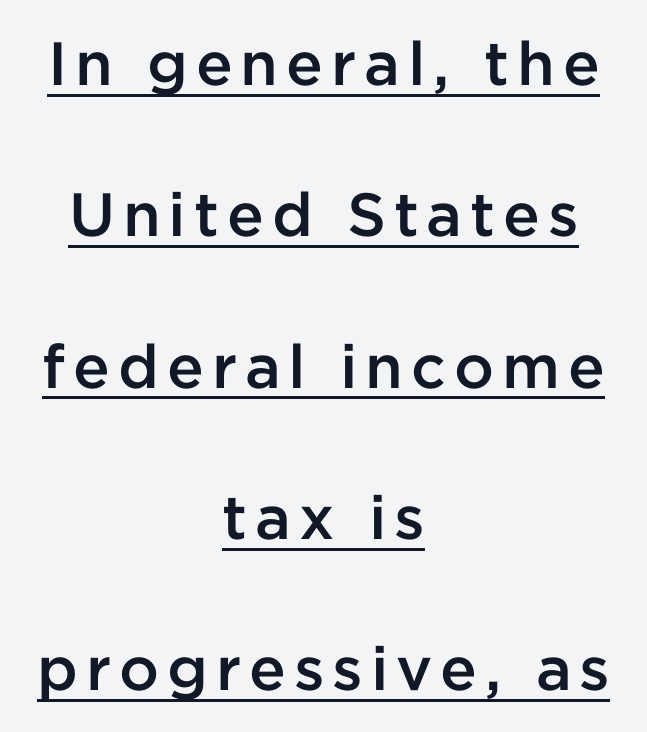
Note the varied advance widths — an 'i' is clearly narrower than an 'm'. Every row of glyphs is offset so its center matches the block's center. Quick note: not italic, upright. Each new line begins a long way beneath the previous one. The sample's only ornament is a line tracing under the words.
